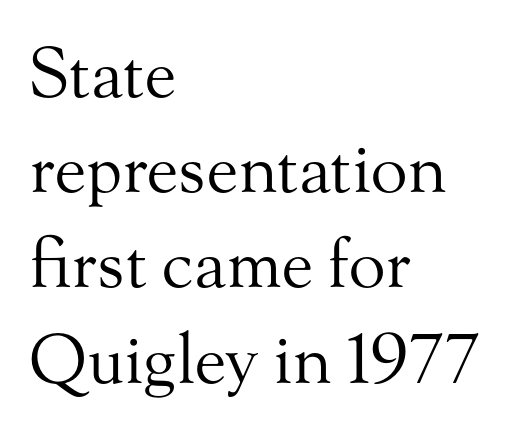
Q: Is the text bold? A: No.
Q: Is the text italic (slanted)? A: No, it is upright.
Q: Is the typeface a serif or a sans-serif typeface? A: Serif.
Q: Is the text underlined? A: No.
Q: How is the paragraph aligned? A: Left-aligned.
Q: Is the spacing between letters normal or unusually wide? A: Normal.
Q: Is the spacing between lines tight, normal or loose? A: Normal.
Q: Width (condensed, normal, or wide)? A: Normal.
Q: Stroke contrast? A: Medium.
Q: x-height? A: Small.
Q: Monospaced? A: No.
